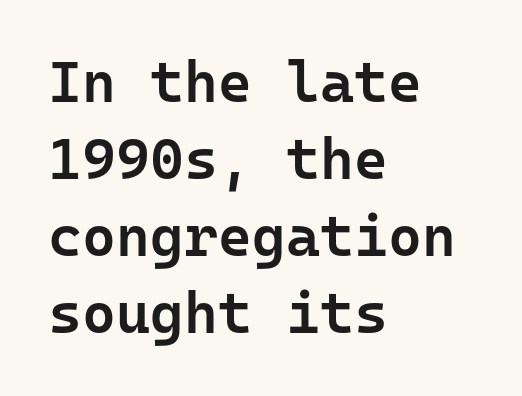
The image shows 58 px semibold sans-serif type, upright, monospaced; set left-aligned, normal line spacing (1.33x), normal letter spacing, not underlined; low stroke contrast and a medium x-height.
